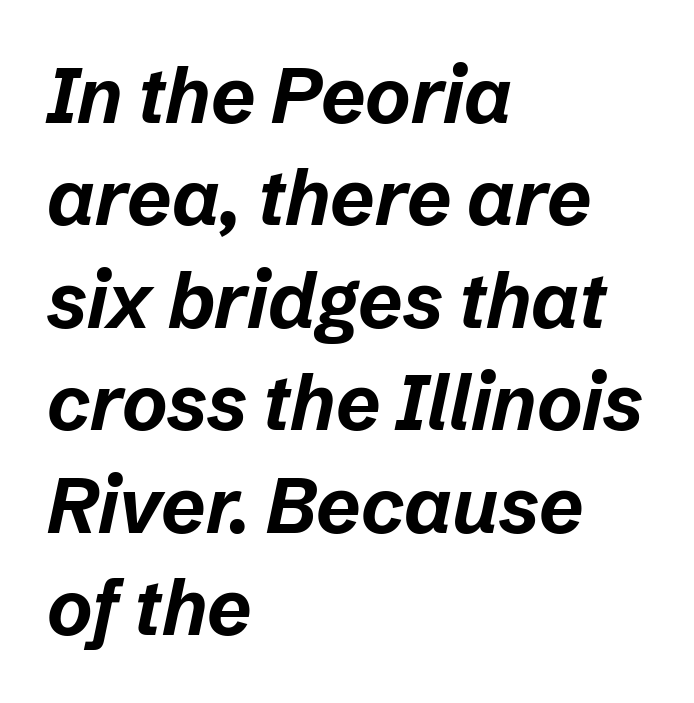
The image shows 77 px bold type, italic (leaning right); set left-aligned, normal line spacing (1.33x), normal letter spacing, not underlined; low stroke contrast and a medium x-height.
